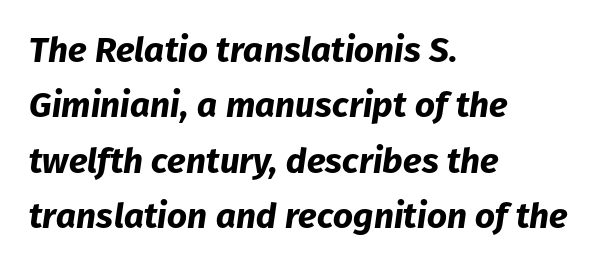
{"italic": "yes", "lean": "right", "slant_degrees": 8, "bold": "yes", "weight": "bold", "width": "normal", "stroke_contrast": "low", "x_height": "medium", "monospaced": "no", "underline": "no", "align": "left", "line_spacing": "normal", "line_spacing_ratio": 1.58, "letter_spacing": "normal", "letter_spacing_em": 0.0, "glyph_px": 35}
